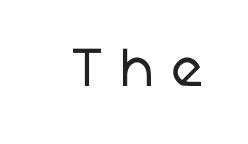
The string is rendered with underlining switched off. Stems here are at most as thick as an everyday book face. Unlike a traditional serif, this face leaves its strokes unadorned. In terms of letterspacing, this is a distinctly airy, spread setting.
